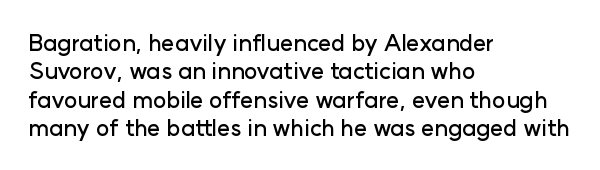
Q: Is the text italic (slanted)? A: No, it is upright.
Q: Is the text underlined? A: No.
Q: How is the paragraph aligned? A: Left-aligned.
Q: Is the spacing between letters normal or unusually wide? A: Normal.
